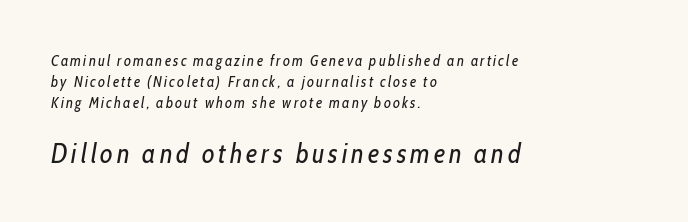
Weight class: somewhere from thin through regular. The passage shown begins with its smaller block and ends with its larger one. The space beneath each line is pristine and unruled. Does the copy run flush right? No — it runs flush left.
